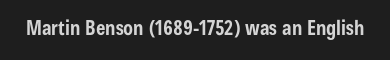
The rendering keeps characters at their native spacing. Underlining? Definitely not there. Nope, not italic — everything's standing straight. Set as a true bold cut, around the 700 mark.
